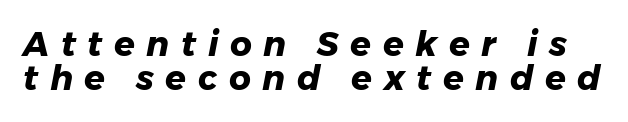
The image shows 34 px heavy type, italic (leaning right); set tight line spacing (0.99x), unusually wide letter spacing (+0.34 em), not underlined; low stroke contrast and a medium x-height.
